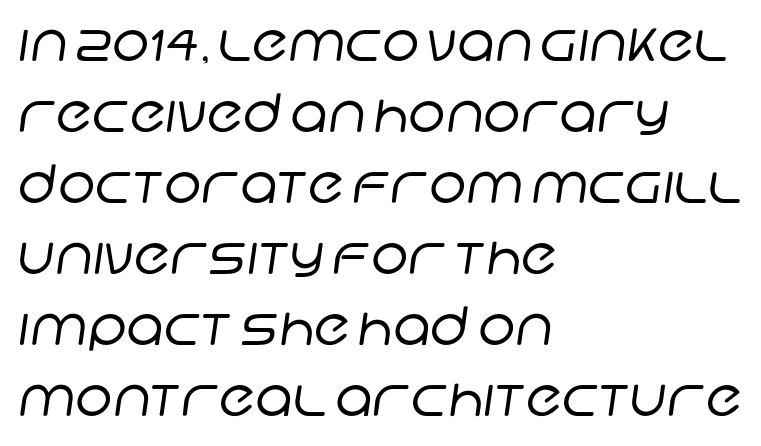
{"serif": "no", "bold": "no", "weight": "regular", "width": "normal", "stroke_contrast": "low", "x_height": "large", "monospaced": "no", "underline": "no", "align": "left", "line_spacing": "normal", "line_spacing_ratio": 1.34, "letter_spacing": "normal", "letter_spacing_em": 0.0, "glyph_px": 53}
